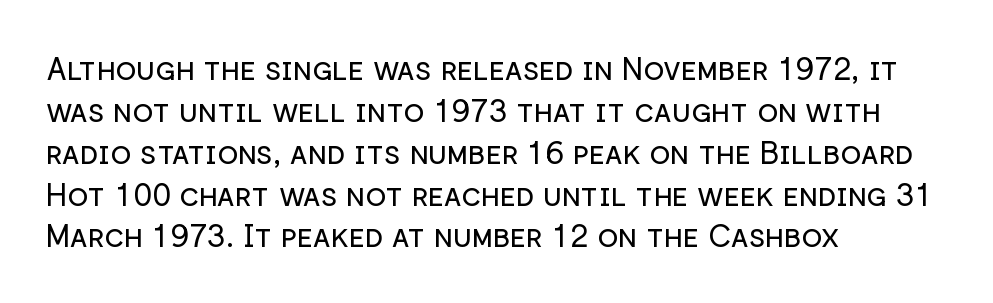
The image shows 31 px regular-weight sans-serif type, upright; set left-aligned, normal line spacing (1.35x), normal letter spacing, not underlined; low stroke contrast and a medium x-height.
